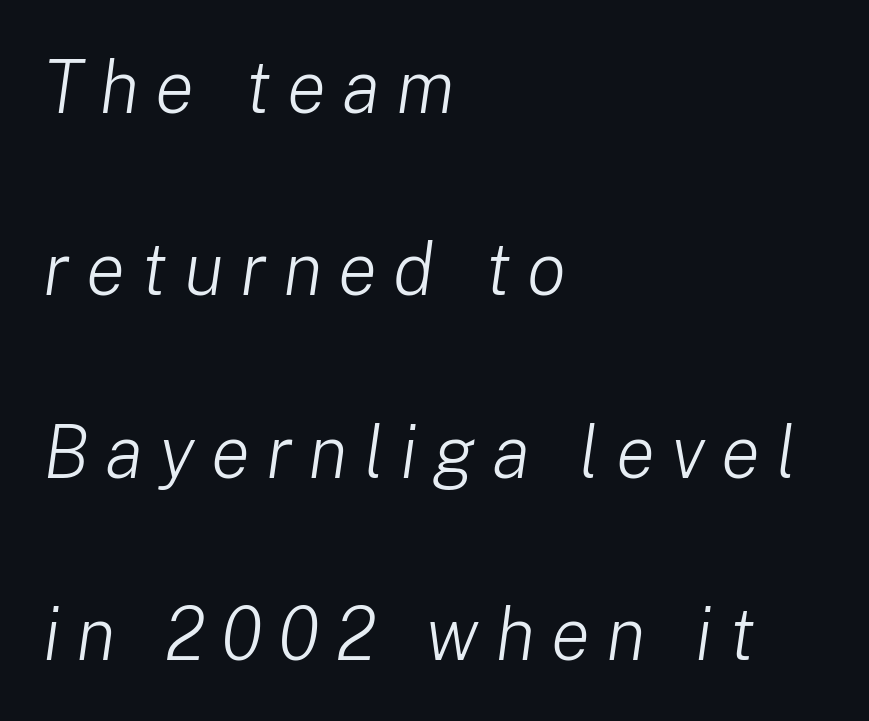
Q: Is the text bold? A: No.
Q: Is the text italic (slanted)? A: Yes, it leans right by about 8 degrees.
Q: Is the text underlined? A: No.
Q: How is the paragraph aligned? A: Left-aligned.
Q: Is the spacing between letters normal or unusually wide? A: Unusually wide.
Q: Is the spacing between lines tight, normal or loose? A: Loose.
Q: Width (condensed, normal, or wide)? A: Normal.
Q: Stroke contrast? A: Low.
Q: x-height? A: Medium.
Q: Monospaced? A: No.
